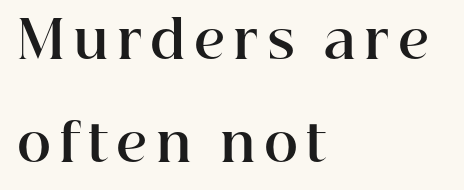
Notice how the stems are strictly vertical — no italics here. Its strokes are broad and dark, the hallmark of bold type. Students, observe: this is what heavily led, spacious text looks like. The zone under the glyphs is completely vacant.
